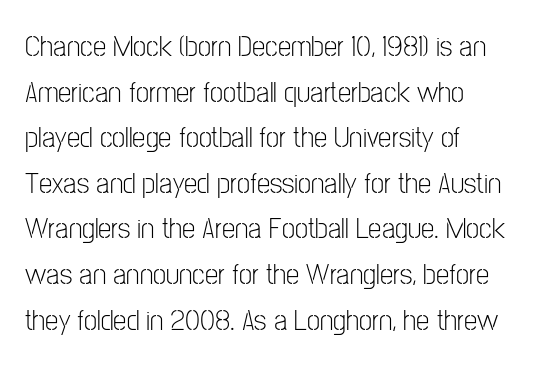
Q: Is the text bold? A: No.
Q: Is the text italic (slanted)? A: No, it is upright.
Q: Is the typeface a serif or a sans-serif typeface? A: Sans-serif.
Q: Is the text underlined? A: No.
Q: How is the paragraph aligned? A: Left-aligned.
Q: Is the spacing between letters normal or unusually wide? A: Normal.
Q: Is the spacing between lines tight, normal or loose? A: Normal.
Q: Width (condensed, normal, or wide)? A: Condensed.
Q: Stroke contrast? A: Low.
Q: x-height? A: Medium.
Q: Monospaced? A: No.
